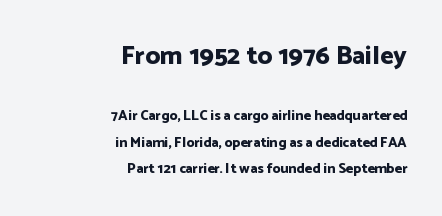
{"italic": "no", "bold": "yes", "underline": "no", "align": "right", "line_spacing_ratio": 1.87, "letter_spacing": "normal", "letter_spacing_em": 0.0, "larger_block": "first", "size_ratio": 1.86, "glyph_px": 26}
